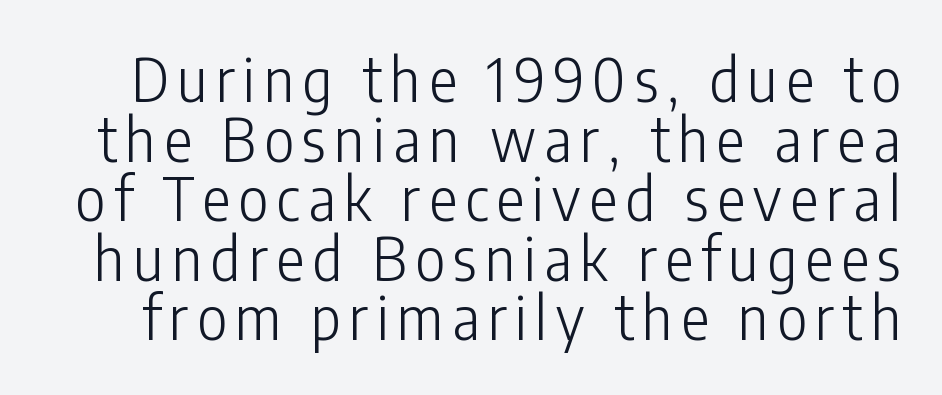
{"serif": "no", "italic": "no", "bold": "no", "weight": "light", "width": "condensed", "stroke_contrast": "low", "x_height": "medium", "monospaced": "no", "underline": "no", "line_spacing": "tight", "line_spacing_ratio": 1.01, "glyph_px": 59}
